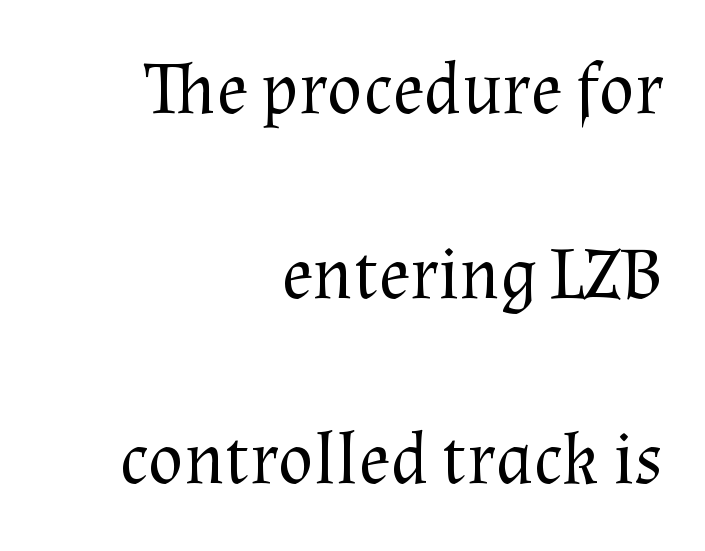
Q: Is the text bold? A: No.
Q: Is the text italic (slanted)? A: No, it is upright.
Q: Is the text underlined? A: No.
Q: How is the paragraph aligned? A: Right-aligned.
Q: Is the spacing between letters normal or unusually wide? A: Normal.
Q: Is the spacing between lines tight, normal or loose? A: Loose.
Q: Width (condensed, normal, or wide)? A: Normal.
Q: Stroke contrast? A: Medium.
Q: x-height? A: Medium.
Q: Monospaced? A: No.
